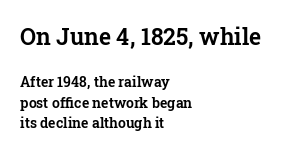
Standard letterfit; no display-style spreading of the glyphs. Interline gaps are of average width in this sample. Here the first block reads like a headline and the second like body copy. Style check: upright.
